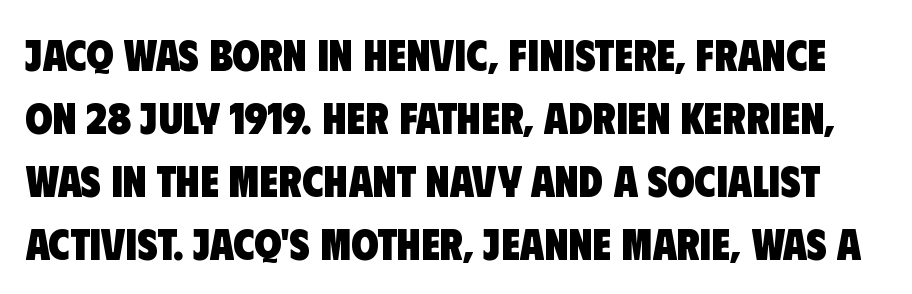
Q: Is the text bold? A: Yes.
Q: Is the typeface a serif or a sans-serif typeface? A: Sans-serif.
Q: Is the text underlined? A: No.
Q: Is the spacing between letters normal or unusually wide? A: Normal.
Q: Is the spacing between lines tight, normal or loose? A: Normal.
Q: Width (condensed, normal, or wide)? A: Condensed.
Q: Stroke contrast? A: Low.
Q: x-height? A: Large.
Q: Monospaced? A: No.
